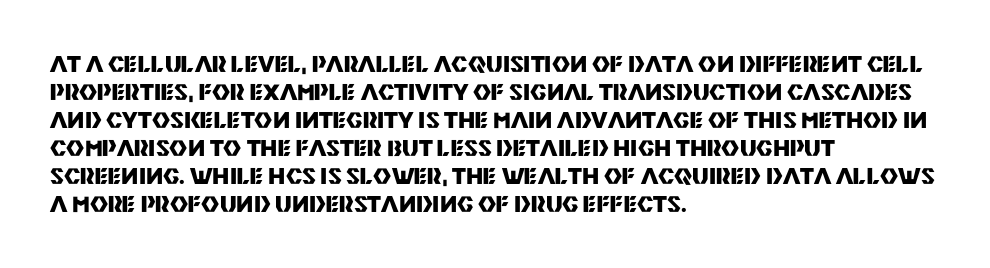
Q: Is the text bold? A: Yes.
Q: Is the text italic (slanted)? A: No, it is upright.
Q: Is the text underlined? A: No.
Q: How is the paragraph aligned? A: Left-aligned.
Q: Is the spacing between letters normal or unusually wide? A: Normal.
Q: Is the spacing between lines tight, normal or loose? A: Normal.
